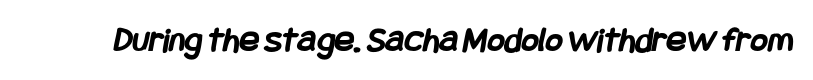
Q: Is the text bold? A: Yes.
Q: Is the typeface a serif or a sans-serif typeface? A: Sans-serif.
Q: Is the text underlined? A: No.
Q: Is the spacing between letters normal or unusually wide? A: Normal.
Q: Width (condensed, normal, or wide)? A: Condensed.
Q: Stroke contrast? A: Low.
Q: x-height? A: Large.
